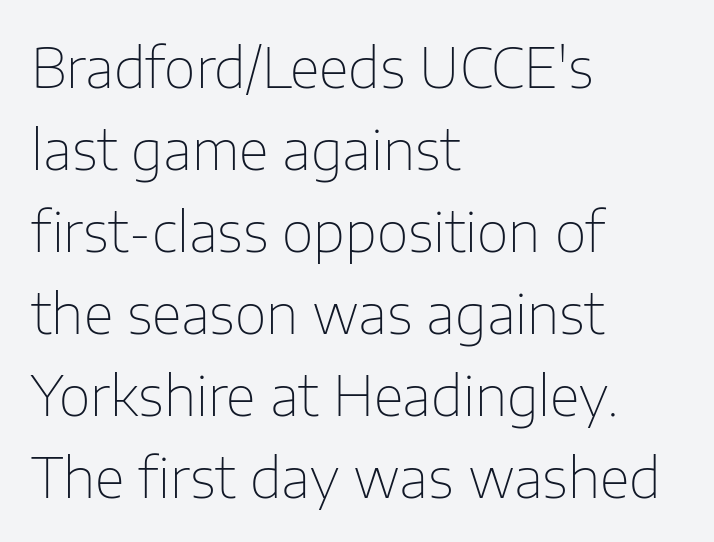
Does the leading feel generous? No, just average. The letters stand straight up with perfectly vertical stems. Reading down the block, your eye returns to a fixed left position each line. Underlining? Definitely not there. The letters sit at their default tracking, neither squeezed nor spread. Weight: in the light-to-regular range.
